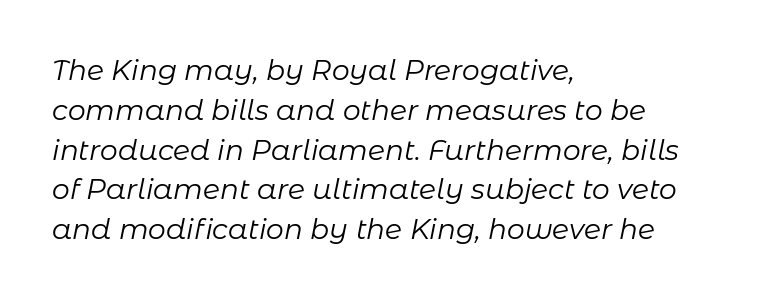
{"italic": "yes", "lean": "right", "slant_degrees": 11, "bold": "no", "weight": "regular", "width": "normal", "stroke_contrast": "low", "x_height": "medium", "monospaced": "no", "underline": "no", "align": "left", "line_spacing": "normal", "line_spacing_ratio": 1.42, "letter_spacing": "normal", "letter_spacing_em": 0.0, "glyph_px": 28}
